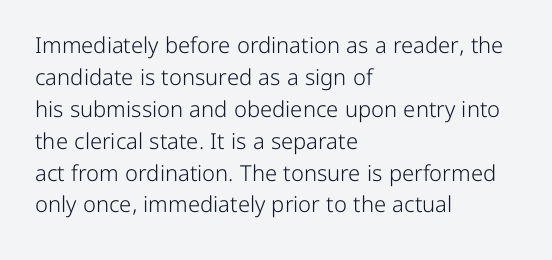
The image shows 22 px text type, upright; set left-aligned, normal line spacing (1.45x), normal letter spacing, not underlined.
